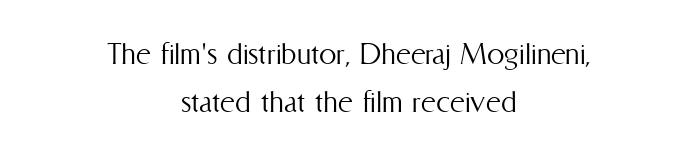
The image shows 35 px light, condensed type, upright; set centered, normal line spacing (1.38x), normal letter spacing, not underlined; medium stroke contrast and a medium x-height.
